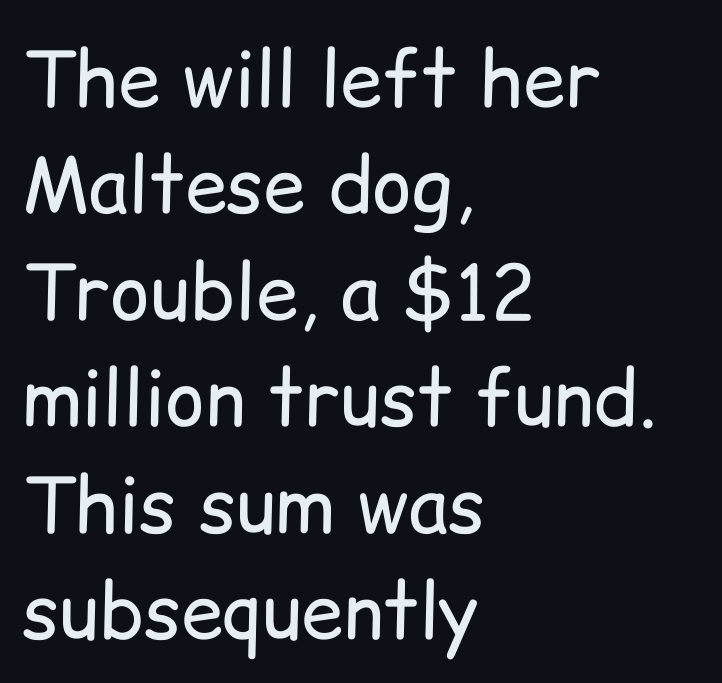
The image shows 76 px regular-weight sans-serif type, upright; set left-aligned, normal line spacing (1.4x), normal letter spacing, not underlined; low stroke contrast and a medium x-height.
